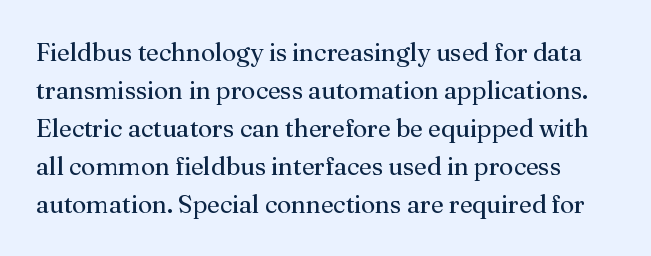
The image shows 25 px text type, upright; set normal line spacing (1.52x), normal letter spacing, not underlined.
